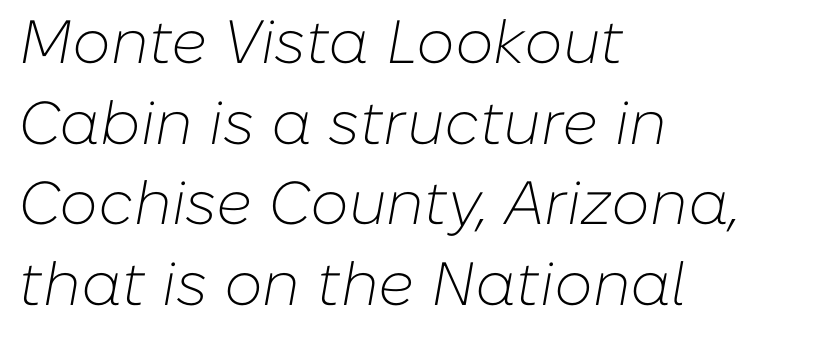
The image shows 61 px light type, italic (leaning right); set left-aligned, normal line spacing (1.32x), normal letter spacing, not underlined; low stroke contrast and a medium x-height.
